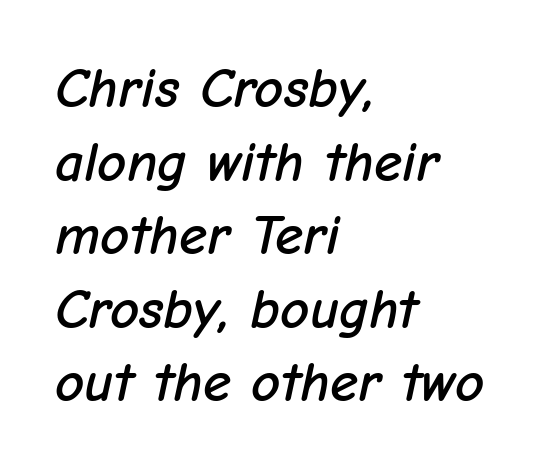
Think of a printed novel: that variable character pitch is what you see here. Observe the lean: these are italic letterforms. The words here are not underlined. The ragged edge is on the right, which tells us the setting is flush left. Between one letter and the next there's only the usual sliver of space. Baseline-to-baseline distance is the conventional proportion of letter height.
